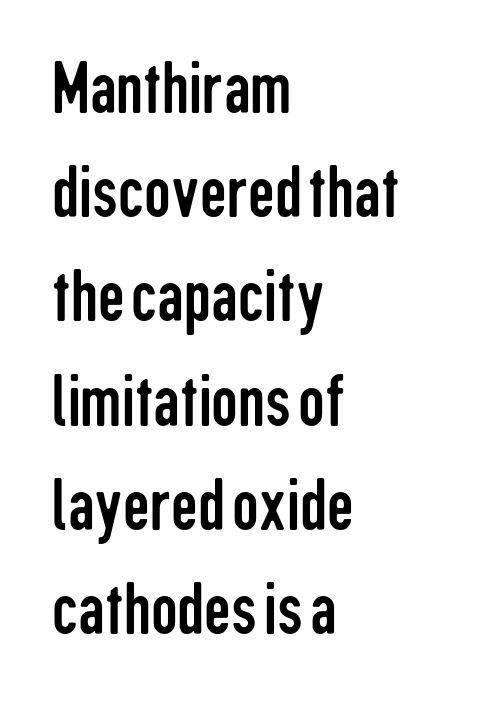
Q: Is the text bold? A: No.
Q: Is the text italic (slanted)? A: No, it is upright.
Q: Is the typeface a serif or a sans-serif typeface? A: Sans-serif.
Q: Is the text underlined? A: No.
Q: How is the paragraph aligned? A: Left-aligned.
Q: Is the spacing between letters normal or unusually wide? A: Normal.
Q: Is the spacing between lines tight, normal or loose? A: Normal.
Q: Width (condensed, normal, or wide)? A: Condensed.
Q: Stroke contrast? A: Low.
Q: x-height? A: Medium.
Q: Monospaced? A: No.
